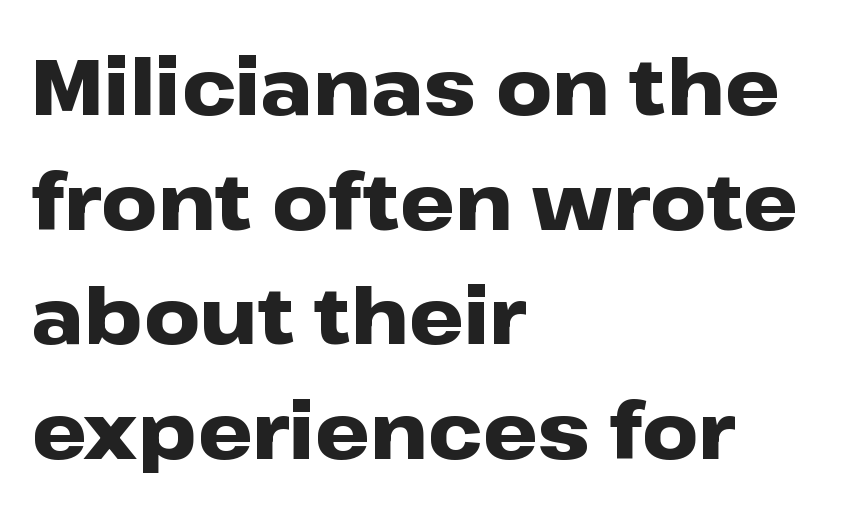
These lines are set flush left with a ragged right edge. Each row of text sits above clean, open space. Caption: standard tracking, unaltered. I'd describe the lettering as bold — thick and assertive. This sample has the flowing, uneven cadence of proportional lettering.
